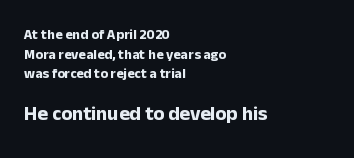
{"italic": "no", "bold": "yes", "underline": "no", "align": "left", "line_spacing": "normal", "line_spacing_ratio": 1.4, "letter_spacing": "normal", "letter_spacing_em": 0.0, "larger_block": "second", "size_ratio": 1.43, "glyph_px": 20}
